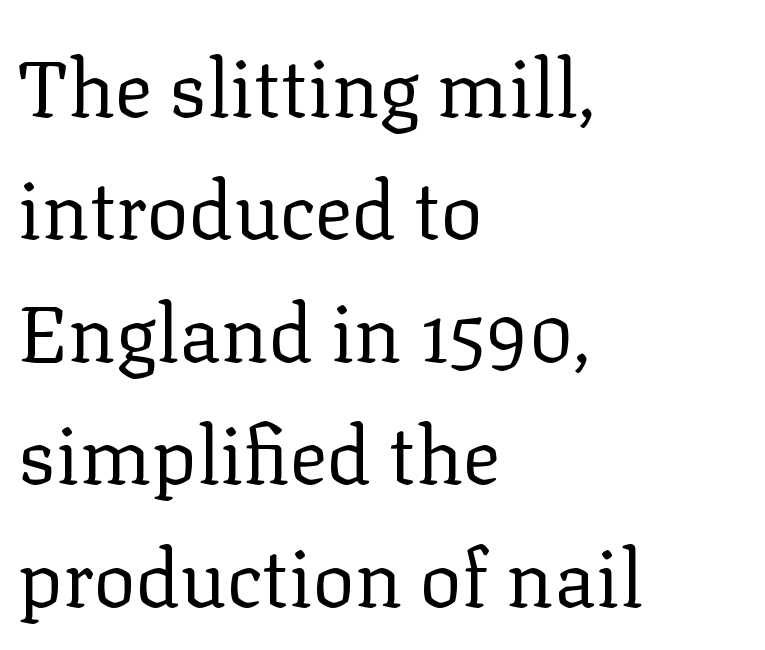
The image shows 79 px regular-weight serif type, upright; set left-aligned, normal line spacing (1.55x), normal letter spacing, not underlined; low stroke contrast and a medium x-height.
